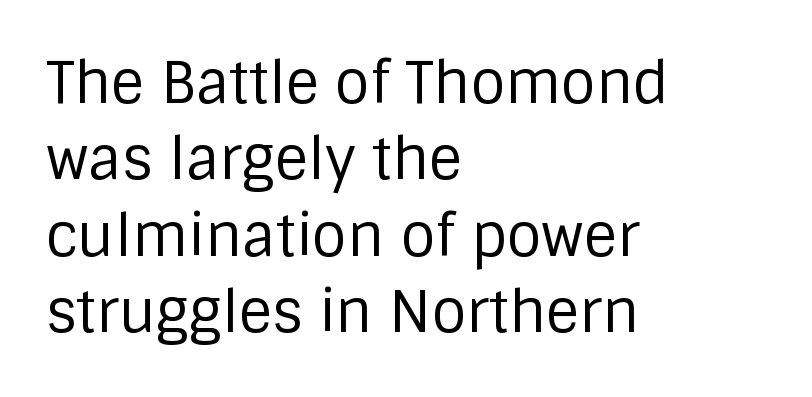
In terms of letterspacing, this is plain default setting. This sample has the flowing, uneven cadence of proportional lettering. Notice how the passage keeps a crisp vertical edge on the left only. Students, observe: this is what conventionally led text looks like.
